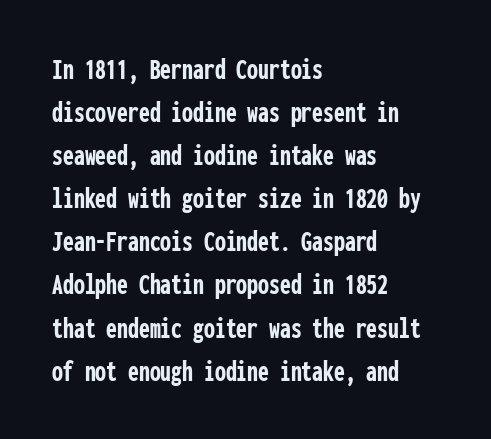
{"serif": "no", "italic": "no", "bold": "yes", "weight": "semibold", "width": "condensed", "stroke_contrast": "low", "x_height": "medium", "monospaced": "yes", "underline": "no", "align": "left", "line_spacing": "normal", "line_spacing_ratio": 1.39, "letter_spacing": "normal", "letter_spacing_em": 0.0, "glyph_px": 31}
